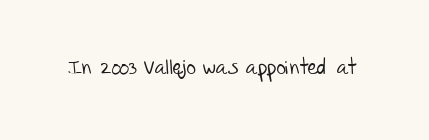
{"bold": "no", "underline": "no", "letter_spacing": "normal", "letter_spacing_em": 0.0, "glyph_px": 21}
